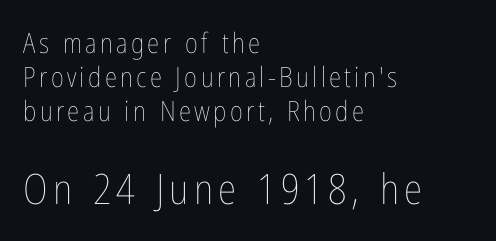
{"italic": "no", "bold": "no", "weight": "thin", "width": "condensed", "stroke_contrast": "low", "x_height": "medium", "monospaced": "no", "underline": "no", "align": "left", "line_spacing_ratio": 1.22, "larger_block": "second", "size_ratio": 1.5, "glyph_px": 42}
